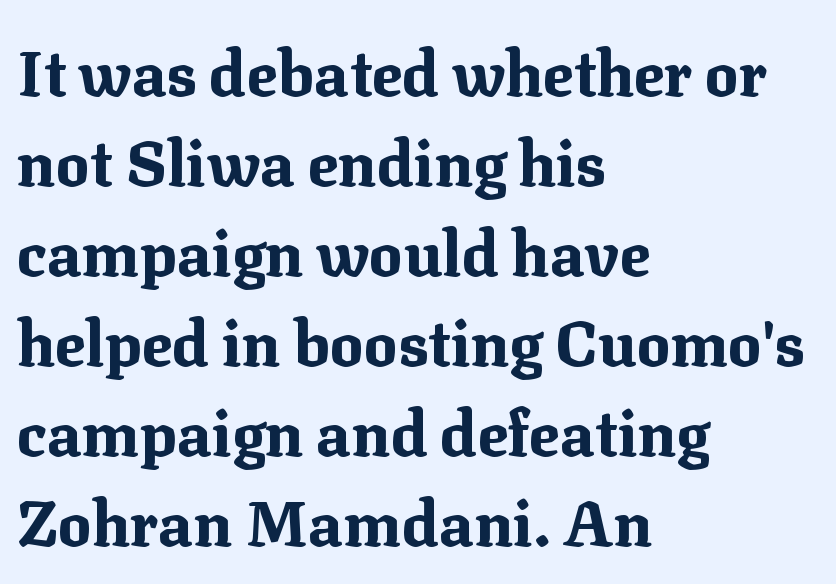
{"serif": "yes", "italic": "no", "bold": "yes", "weight": "bold", "width": "normal", "stroke_contrast": "medium", "x_height": "medium", "monospaced": "no", "underline": "no", "align": "left", "line_spacing": "normal", "line_spacing_ratio": 1.43, "letter_spacing": "normal", "letter_spacing_em": 0.0, "glyph_px": 63}
